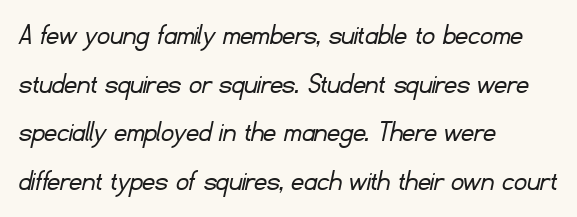
The lines sit at an ordinary, default distance from one another. This is sans-serif lettering, the kind often seen on screens and signage. Looks like regular typesetting: each glyph gets only the width it needs. Counters stay open thanks to moderate or lighter strokes. What stands out about the letter spacing? Nothing — it is the standard amount.
